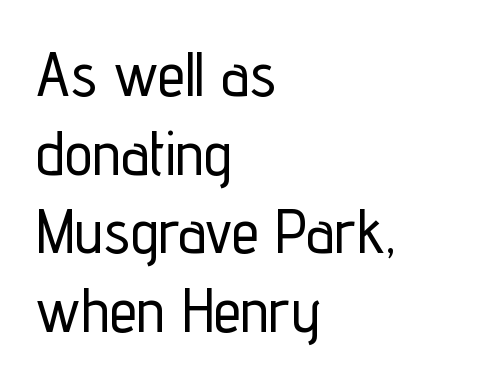
The image shows 62 px condensed sans-serif type, upright; set left-aligned, normal line spacing (1.27x), normal letter spacing, not underlined; low stroke contrast and a medium x-height.
